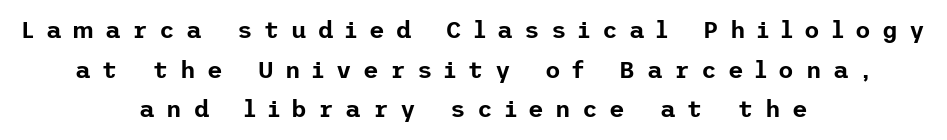
A typesetter would mark this as roman, not italic. The foot of each line stays bare and open. There is plenty of visible air inserted between adjacent glyphs. These lines sit exactly where default settings would place them. Horizontal alignment here is central, giving a formal, balanced look.
